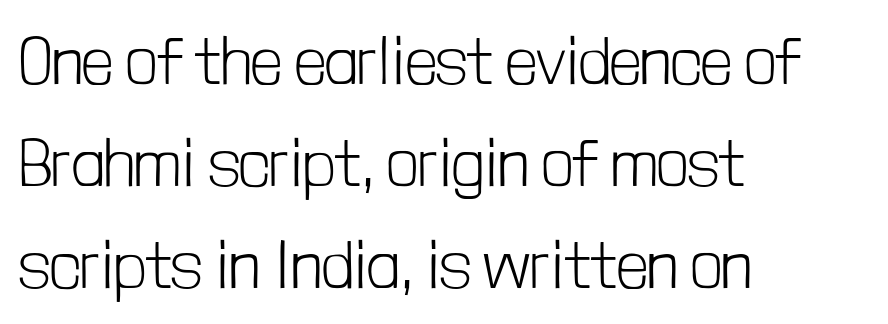
Is this a sans? Yes — the strokes have no serifs. Reading down the block, your eye returns to a fixed left position each line. Rendered with straight, roman letterforms. Clear beneath every line of the passage. Inter-character spacing is left at the font's built-in metrics. Think of a printed novel: that variable character pitch is what you see here.
